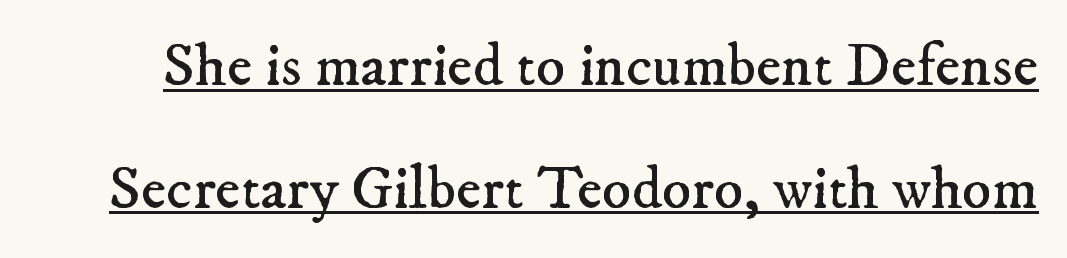
The image shows 61 px regular-weight serif type; set loose line spacing (2.01x), normal letter spacing, underlined; low stroke contrast and a small x-height.
